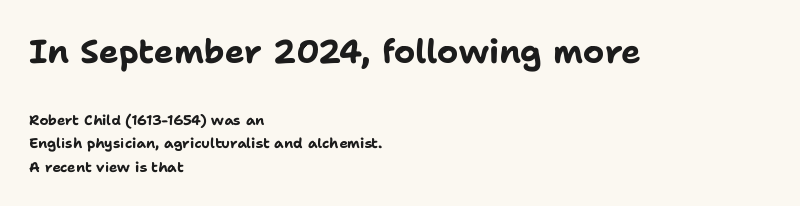
{"serif": "no", "italic": "no", "bold": "yes", "weight": "bold", "width": "normal", "stroke_contrast": "low", "x_height": "medium", "monospaced": "no", "underline": "no", "align": "left", "line_spacing": "normal", "line_spacing_ratio": 1.66, "letter_spacing": "normal", "letter_spacing_em": 0.0, "larger_block": "first", "size_ratio": 2.36, "glyph_px": 33}
